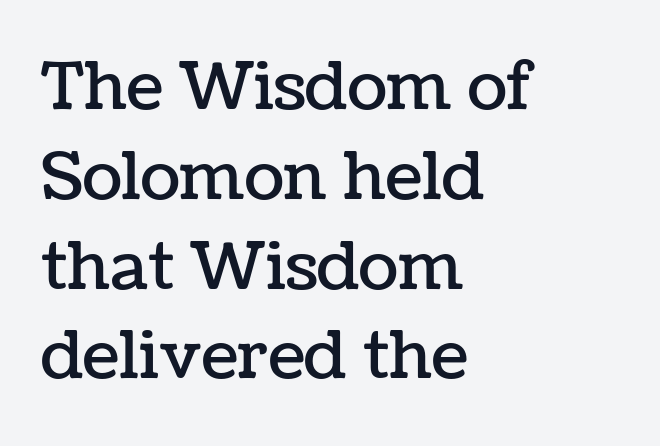
{"italic": "no", "width": "normal", "stroke_contrast": "low", "x_height": "medium", "monospaced": "no", "underline": "no", "align": "left", "line_spacing": "normal", "line_spacing_ratio": 1.36, "letter_spacing": "normal", "letter_spacing_em": 0.0, "glyph_px": 66}
